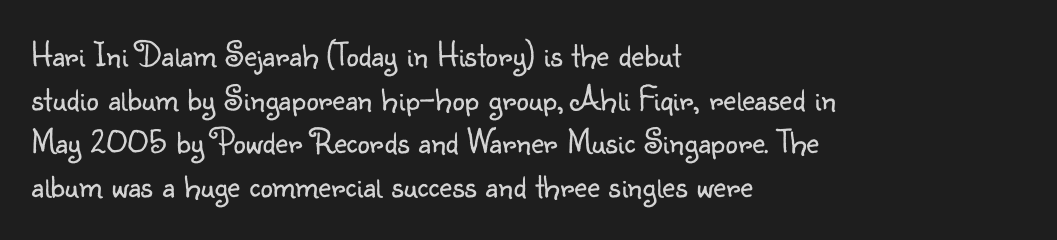
The image shows 35 px light sans-serif type, upright; set left-aligned, normal line spacing (1.25x), normal letter spacing, not underlined; low stroke contrast and a small x-height.
